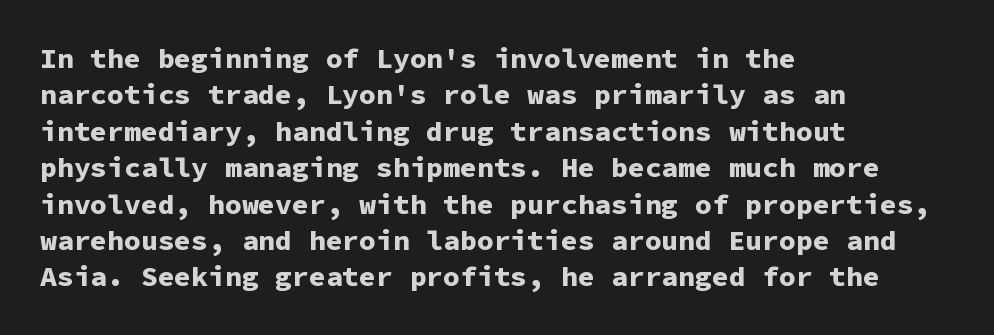
Grotesque or geometric, the face here clearly has no serifs. Quick note: underline off. Emphasis by weight is at full strength: bold. Leftover space on each line is placed entirely after the last word. A roman cut, with each character standing at attention. Inter-character spacing is left at the font's built-in metrics.
